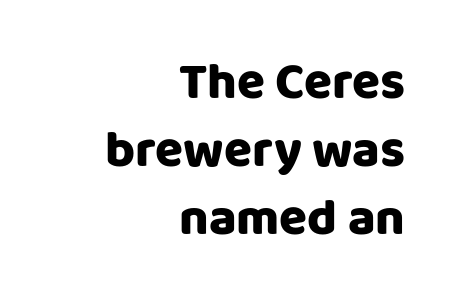
{"serif": "no", "italic": "no", "width": "normal", "stroke_contrast": "low", "x_height": "large", "monospaced": "no", "underline": "no", "align": "right", "line_spacing": "normal", "line_spacing_ratio": 1.33, "letter_spacing": "normal", "letter_spacing_em": 0.0, "glyph_px": 51}
